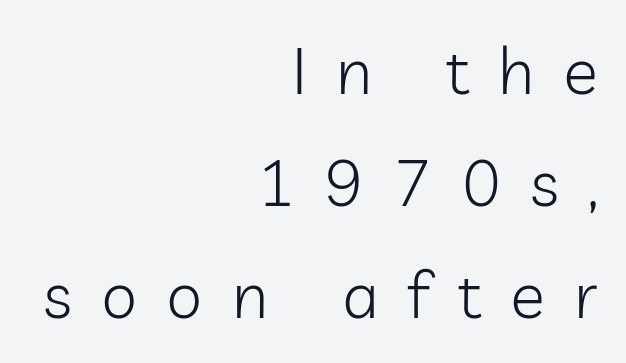
Q: Is the text bold? A: No.
Q: Is the text italic (slanted)? A: No, it is upright.
Q: Is the typeface a serif or a sans-serif typeface? A: Sans-serif.
Q: Is the text underlined? A: No.
Q: How is the paragraph aligned? A: Right-aligned.
Q: Is the spacing between letters normal or unusually wide? A: Unusually wide.
Q: Width (condensed, normal, or wide)? A: Normal.
Q: Stroke contrast? A: Low.
Q: x-height? A: Medium.
Q: Monospaced? A: No.
